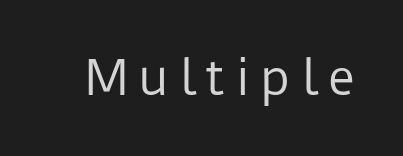
Loose tracking; the words dissolve into strings of separated letters. Does the lettering tilt? It doesn't — this is upright. Looks like regular typesetting: each glyph gets only the width it needs. The rendering shows plain stroke endings on the letterforms — a sans-serif design.
